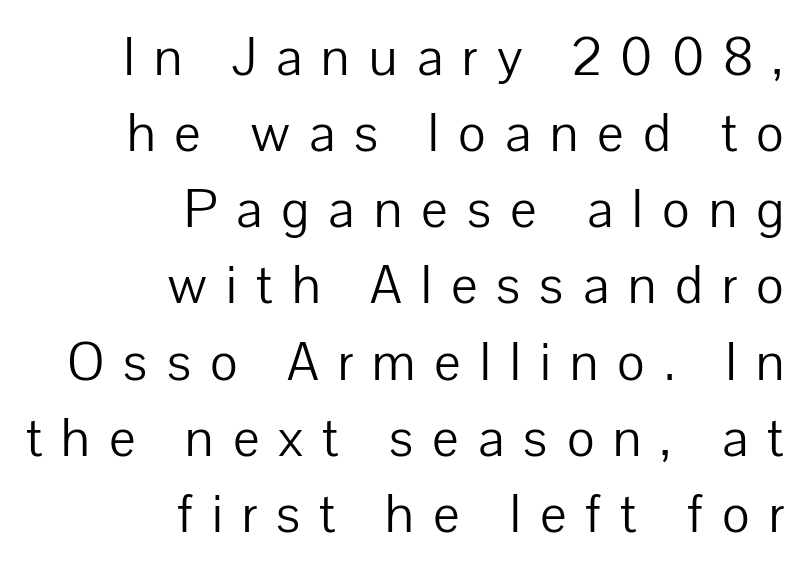
This sample keeps an unexceptional amount of space between lines. A typesetter would mark this as roman, not italic. The face used here is rendered with a markedly widened letterfit. No feet cap the strokes, marking this as sans-serif type.
